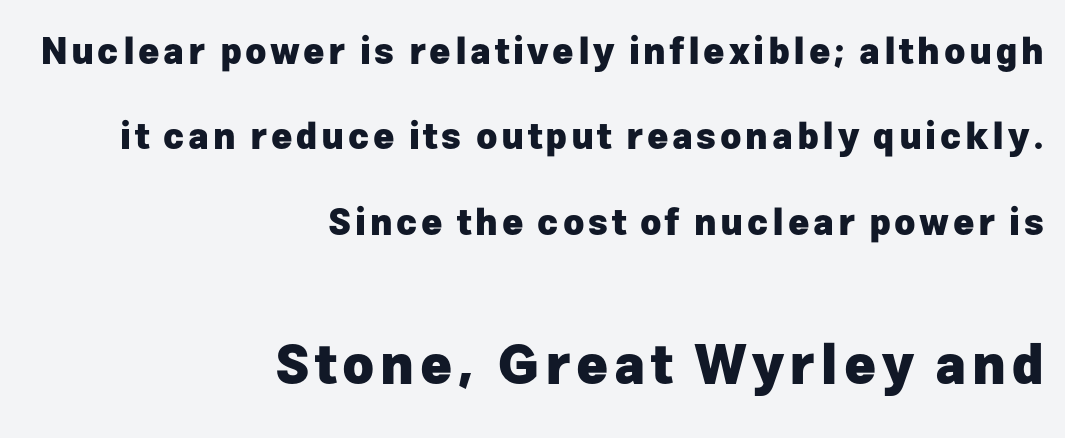
{"serif": "no", "italic": "no", "bold": "yes", "weight": "heavy", "width": "normal", "stroke_contrast": "low", "x_height": "medium", "monospaced": "no", "underline": "no", "align": "right", "line_spacing": "loose", "line_spacing_ratio": 2.37, "larger_block": "second", "size_ratio": 1.5, "glyph_px": 54}
